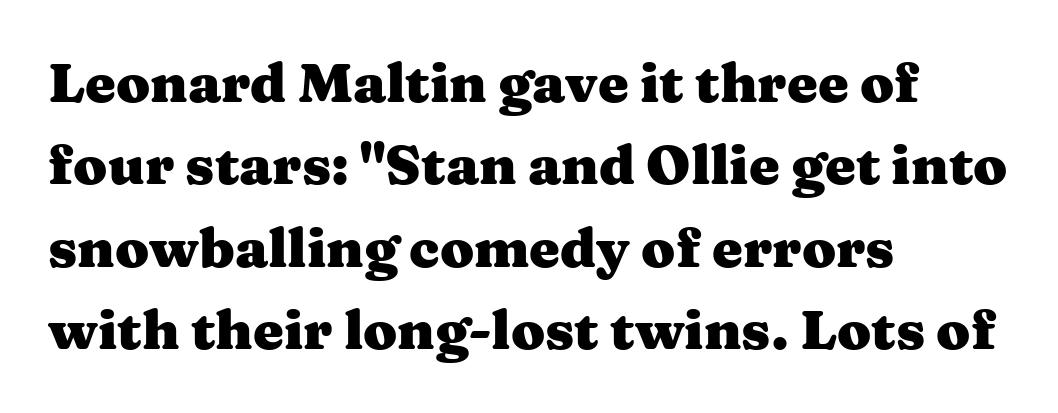
The image shows 55 px heavy, wide serif type, upright; set left-aligned, normal line spacing (1.5x), normal letter spacing, not underlined; medium stroke contrast and a medium x-height.
